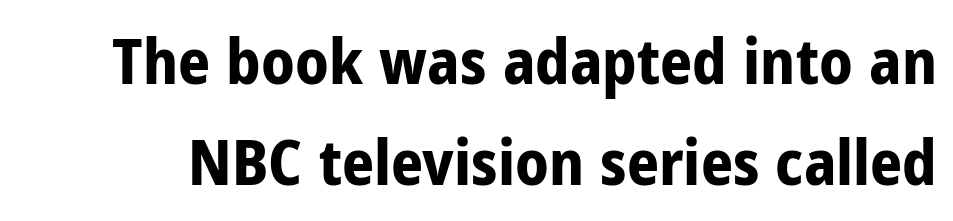
This rendering employs a face without finishing strokes, i.e., a sans-serif. Reading down the column, the eye jumps a familiar distance to each next line. Varying glyph widths throughout — classic text-font behaviour. Spacing between characters is what you'd get straight out of the box.
